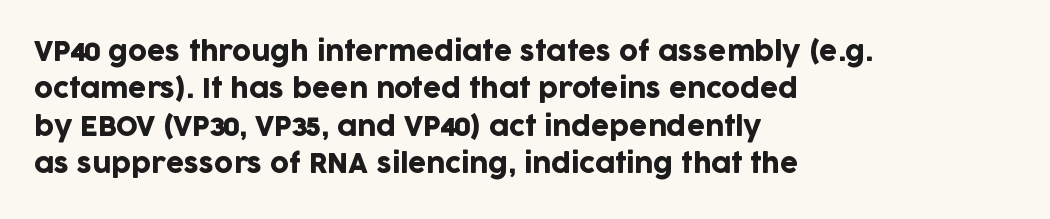
{"italic": "no", "underline": "no", "align": "left", "line_spacing": "normal", "line_spacing_ratio": 1.44, "letter_spacing": "normal", "letter_spacing_em": 0.0, "glyph_px": 26}
